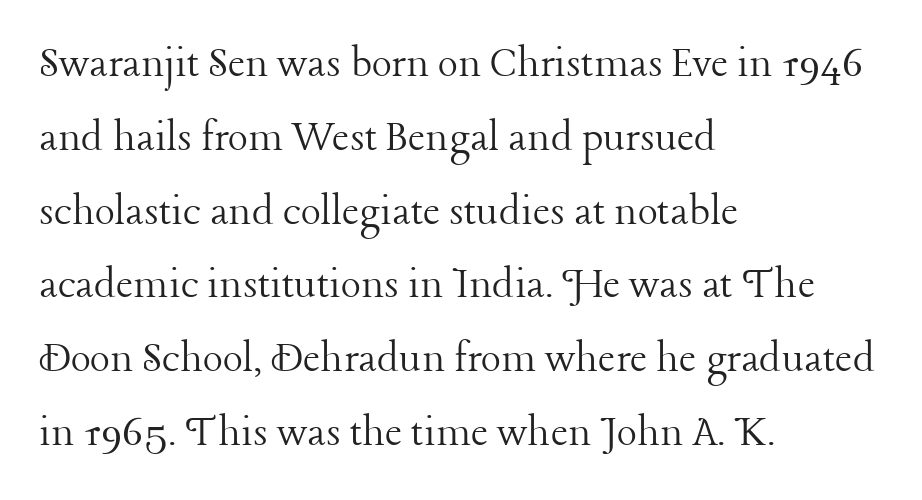
{"serif": "yes", "italic": "no", "bold": "no", "weight": "light", "width": "normal", "stroke_contrast": "low", "x_height": "medium", "monospaced": "no", "underline": "no", "align": "left", "line_spacing": "normal", "line_spacing_ratio": 1.57, "letter_spacing": "normal", "letter_spacing_em": 0.0, "glyph_px": 47}
